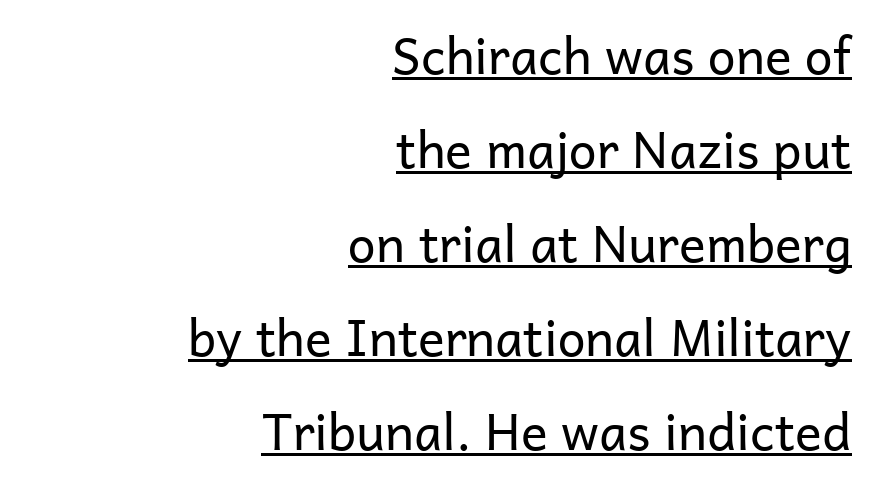
Q: Is the text bold? A: No.
Q: Is the text italic (slanted)? A: No, it is upright.
Q: Is the typeface a serif or a sans-serif typeface? A: Sans-serif.
Q: Is the text underlined? A: Yes.
Q: How is the paragraph aligned? A: Right-aligned.
Q: Is the spacing between letters normal or unusually wide? A: Normal.
Q: Width (condensed, normal, or wide)? A: Normal.
Q: Stroke contrast? A: Low.
Q: x-height? A: Medium.
Q: Monospaced? A: No.
